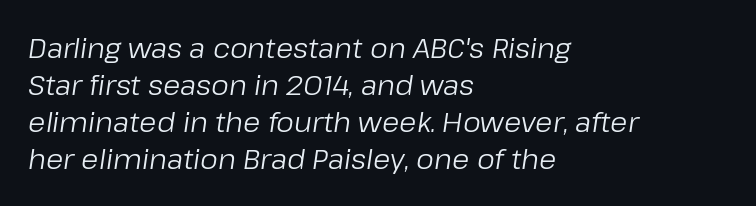
The image shows 28 px regular-weight type, italic (leaning right); set left-aligned, normal line spacing (1.32x), normal letter spacing, not underlined; low stroke contrast and a medium x-height.
